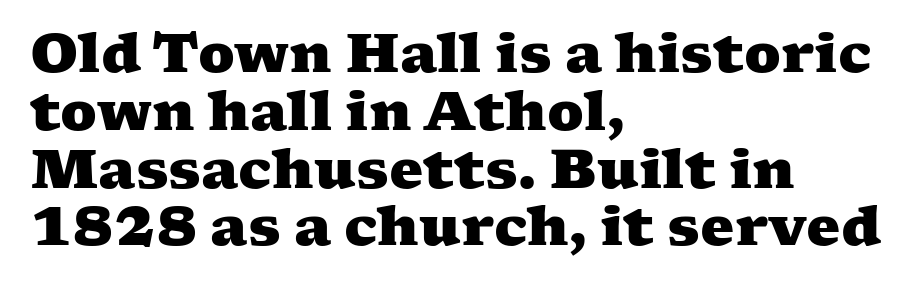
The image shows 54 px heavy, wide serif type; set left-aligned, tight line spacing (1.07x), normal letter spacing, not underlined; medium stroke contrast and a medium x-height.
